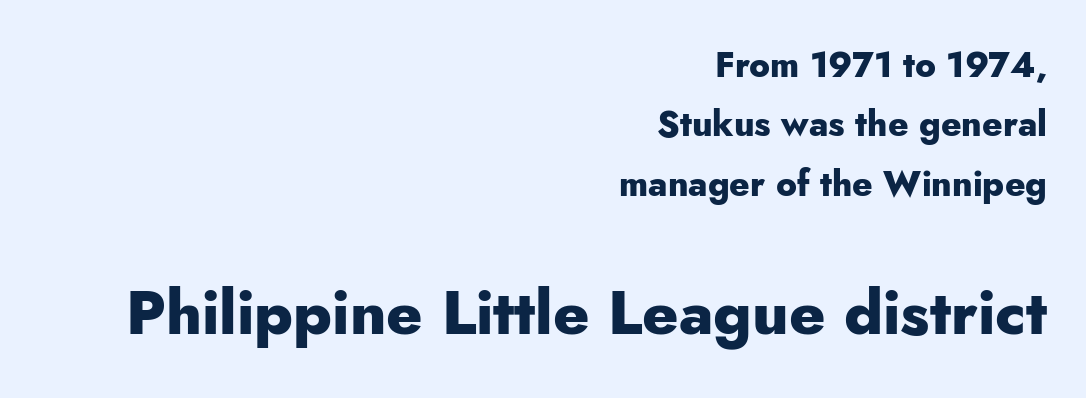
{"serif": "no", "italic": "no", "bold": "yes", "weight": "heavy", "width": "normal", "stroke_contrast": "low", "x_height": "small", "monospaced": "no", "underline": "no", "align": "right", "line_spacing": "normal", "line_spacing_ratio": 1.7, "letter_spacing": "normal", "letter_spacing_em": 0.0, "larger_block": "second", "size_ratio": 1.77, "glyph_px": 62}
